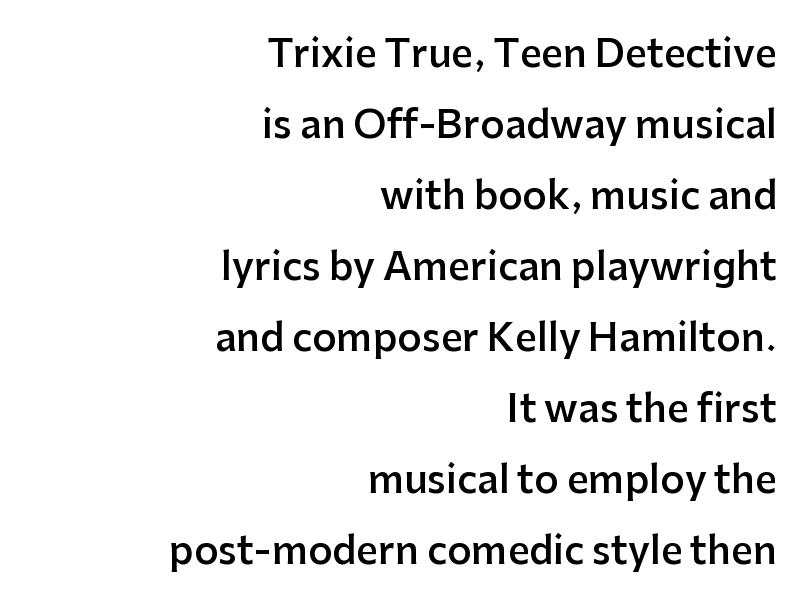
The image shows 38 px semibold sans-serif type, upright; set right-aligned, line spacing 1.87x, normal letter spacing, not underlined; low stroke contrast and a medium x-height.
